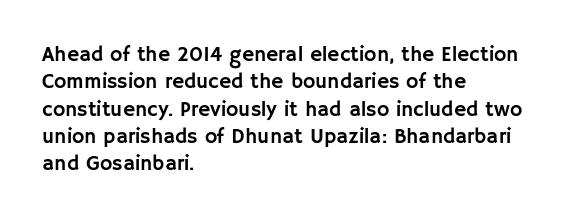
{"italic": "no", "underline": "no", "align": "left", "line_spacing": "normal", "line_spacing_ratio": 1.3, "letter_spacing": "normal", "letter_spacing_em": 0.0, "glyph_px": 21}
